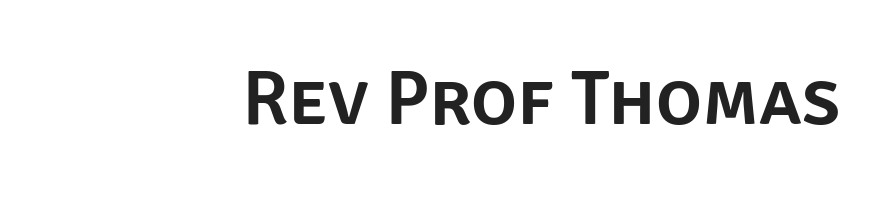
The passage shown has conventional tracking throughout. Looks like regular typesetting: each glyph gets only the width it needs. The string is rendered with underlining switched off. A typesetter would label this face a sans. Characters remain perfectly vertical along every line.
